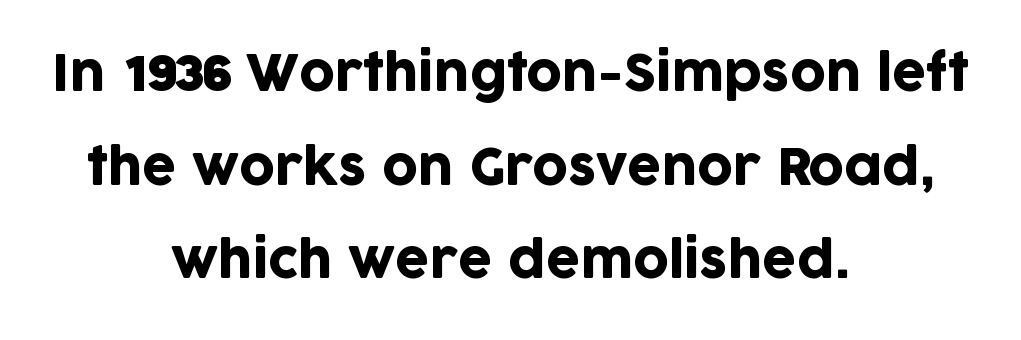
The image shows 49 px sans-serif type, upright; set centered, loose line spacing (1.91x), normal letter spacing, not underlined; low stroke contrast and a large x-height.
